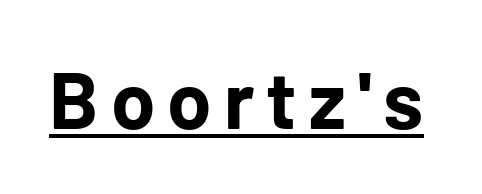
The image shows 80 px bold sans-serif type, upright; set underlined; low stroke contrast and a medium x-height.
